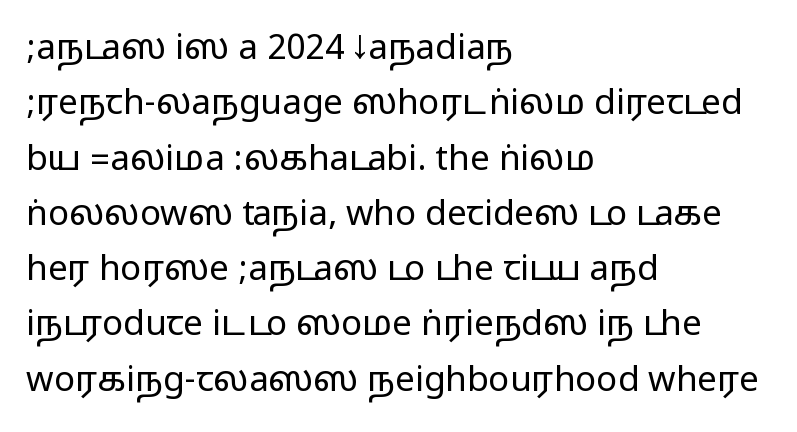
Does extra space separate the letters? No, they use regular spacing. Nobody drew a line under any word here. A typesetter would call this proportional, since set widths differ per character. The passage shown is typeset with a sans-serif family. Baseline-to-baseline distance is the conventional proportion of letter height. The axis of the letterforms is exactly vertical.
